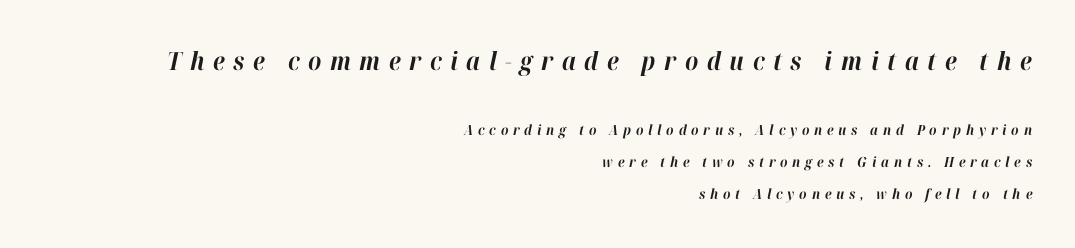
The face used here has a pronounced slope to its letters. You'd pick this weight for a headline — it's a proper bold. Anything drawn beneath the words? Only blank space. The text block is weighted toward the right margin, trailing off unevenly leftward. Inter-character spacing is expanded well beyond the font's built-in metrics. Of the two passages, the one on top uses the larger point size.
